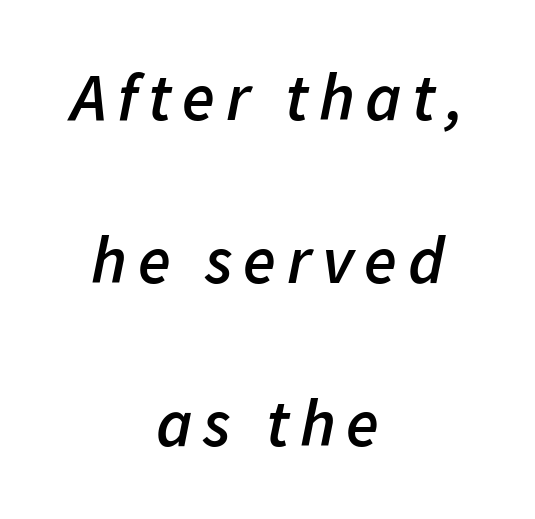
The image shows 67 px semibold type, italic (leaning right); set centered, loose line spacing (2.43x), not underlined; low stroke contrast and a medium x-height.
